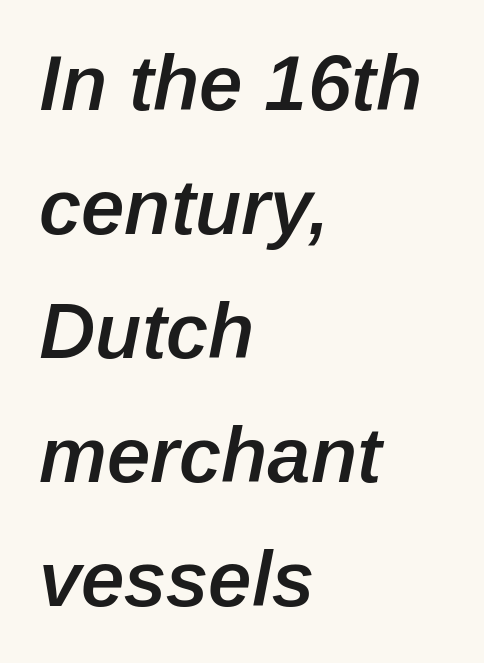
Summary of vertical rhythm: regular, with standard interline spacing. Typographic density is moderately raised because the face is semibold. Check the space under the baseline: it is left empty. If you drew a ruler down the left edge, every line would touch it. A typesetter would mark this as italic.
